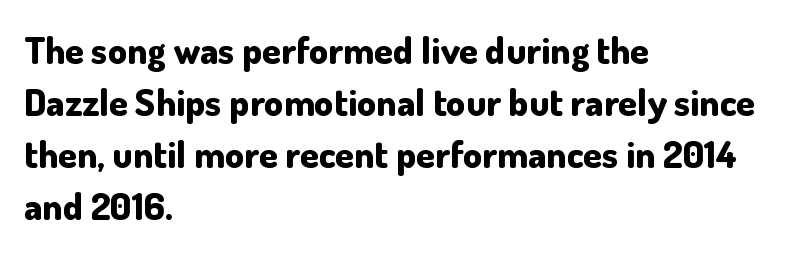
Summary of vertical rhythm: regular, with standard interline spacing. Quick note: not italic, upright. Heft: maximum for text — a bold. The paragraph shown leans on its left margin. Is the letter spacing exaggerated? No — it looks like the ordinary default. A typesetter would label this face a sans.
